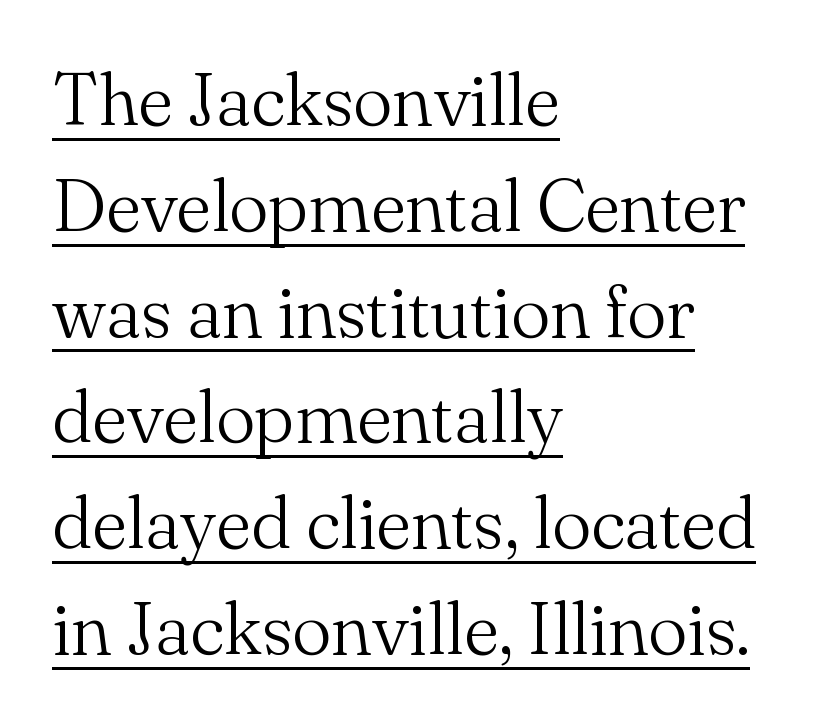
Q: Is the text bold? A: No.
Q: Is the text italic (slanted)? A: No, it is upright.
Q: Is the typeface a serif or a sans-serif typeface? A: Serif.
Q: Is the text underlined? A: Yes.
Q: How is the paragraph aligned? A: Left-aligned.
Q: Is the spacing between letters normal or unusually wide? A: Normal.
Q: Is the spacing between lines tight, normal or loose? A: Normal.
Q: Width (condensed, normal, or wide)? A: Normal.
Q: Stroke contrast? A: Medium.
Q: x-height? A: Small.
Q: Monospaced? A: No.
